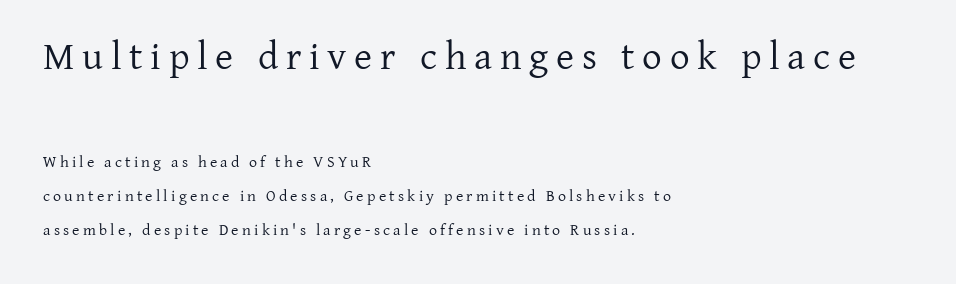
{"serif": "yes", "italic": "no", "bold": "no", "weight": "regular", "width": "normal", "stroke_contrast": "low", "x_height": "medium", "monospaced": "no", "underline": "no", "align": "left", "line_spacing": "loose", "line_spacing_ratio": 2.11, "letter_spacing": "wide", "letter_spacing_em": 0.2, "larger_block": "first", "size_ratio": 2.44, "glyph_px": 39}
